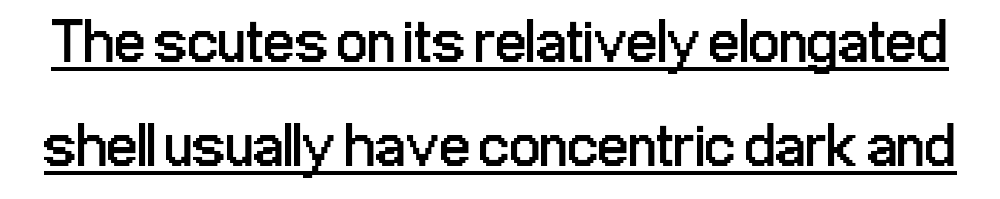
The image shows 61 px regular-weight, condensed sans-serif type, upright; set line spacing 1.71x, normal letter spacing, underlined; low stroke contrast and a medium x-height.
